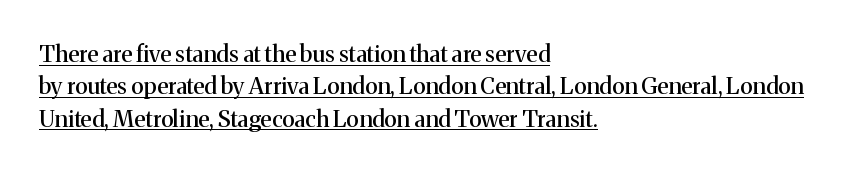
{"italic": "no", "underline": "yes", "align": "left", "line_spacing": "normal", "line_spacing_ratio": 1.41, "letter_spacing": "normal", "letter_spacing_em": 0.0, "glyph_px": 23}
